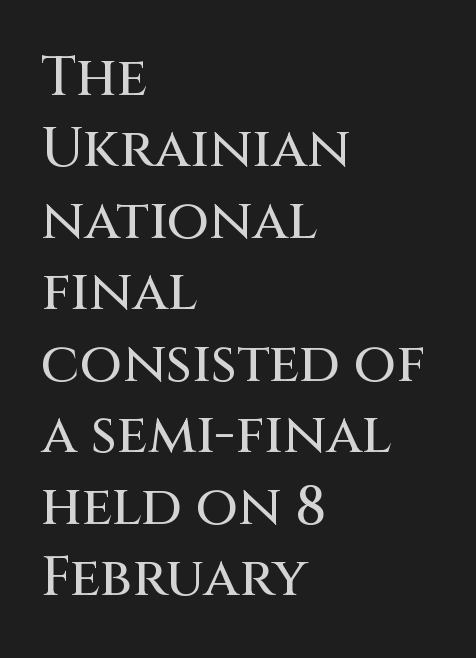
Inter-character spacing is left at the font's built-in metrics. Here the designer chose a conventional face with non-uniform glyph widths. Normally led — the rows are evenly, conventionally spaced. A roman cut, with each character standing at attention.
